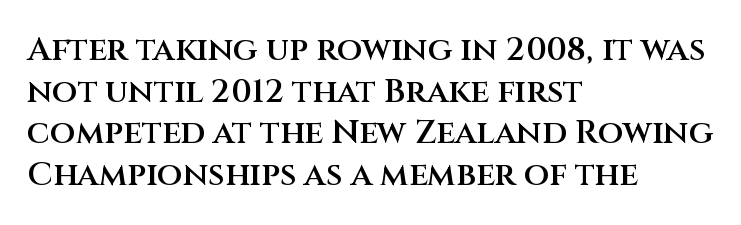
The image shows 33 px semibold sans-serif type, upright; set left-aligned, normal line spacing (1.26x), normal letter spacing, not underlined; medium stroke contrast and a large x-height.
